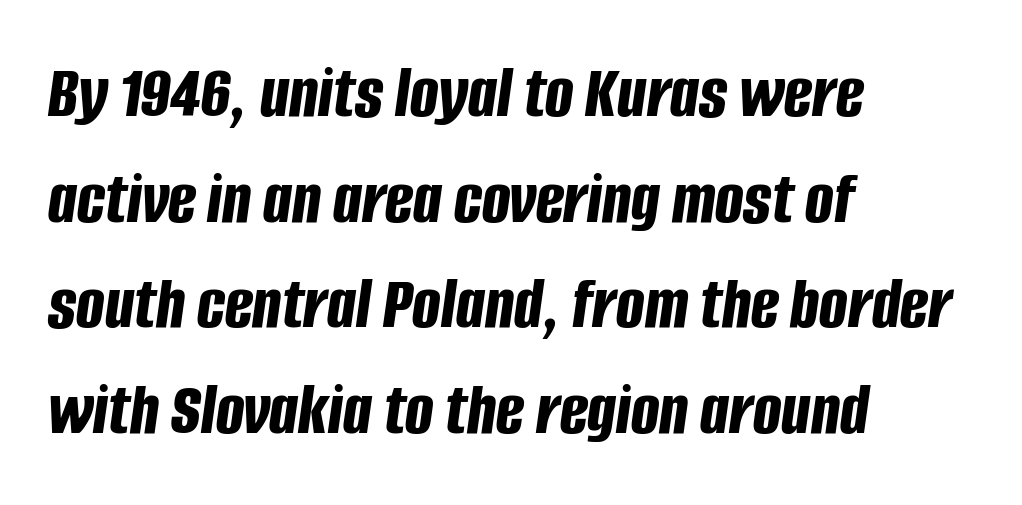
Clear beneath every line of the passage. Looks like regular typesetting: each glyph gets only the width it needs. Layout note: lines flush left. You can tell it's italic because the verticals aren't actually vertical. The typesetting leans heavy: a genuine bold.
